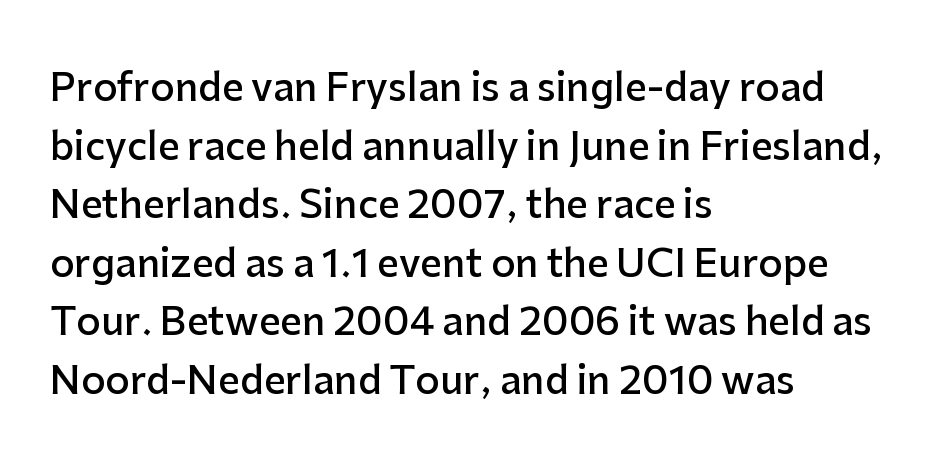
{"serif": "no", "italic": "no", "bold": "semi", "weight": "semibold", "width": "normal", "stroke_contrast": "low", "x_height": "medium", "monospaced": "no", "underline": "no", "align": "left", "line_spacing": "normal", "line_spacing_ratio": 1.54, "letter_spacing": "normal", "letter_spacing_em": 0.0, "glyph_px": 38}
